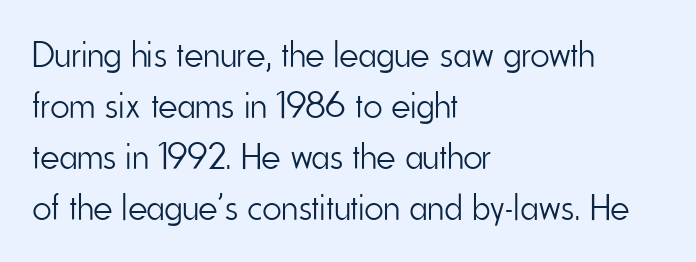
{"serif": "no", "italic": "no", "bold": "no", "weight": "light", "width": "condensed", "stroke_contrast": "low", "x_height": "small", "monospaced": "no", "underline": "no", "align": "left", "line_spacing": "normal", "line_spacing_ratio": 1.38, "letter_spacing": "normal", "letter_spacing_em": 0.0, "glyph_px": 37}
